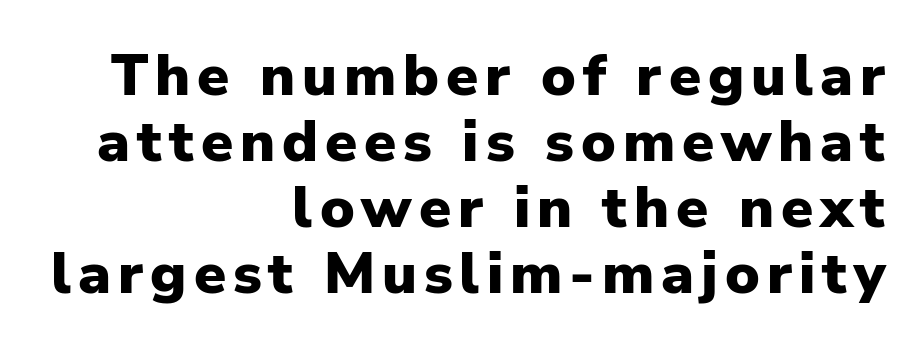
The image shows 58 px heavy sans-serif type, upright; set right-aligned, tight line spacing (1.14x), not underlined; low stroke contrast and a medium x-height.
